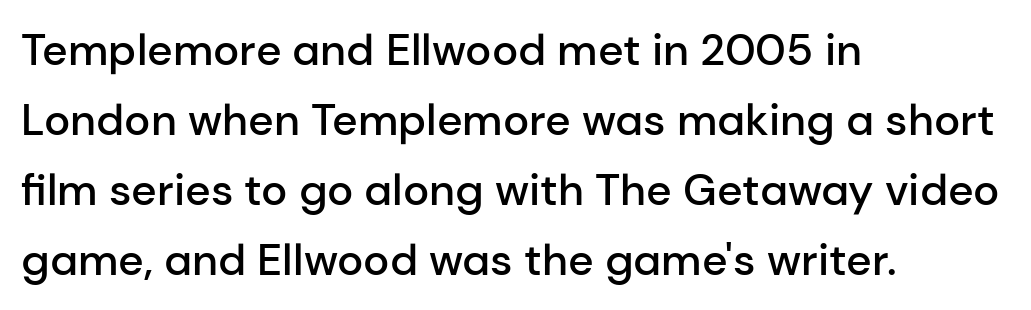
The space beneath each line is pristine and unruled. The typesetting leans somewhat heavy: a semibold. A sans-serif font was chosen for this passage. There is no visible air inserted between adjacent glyphs.
